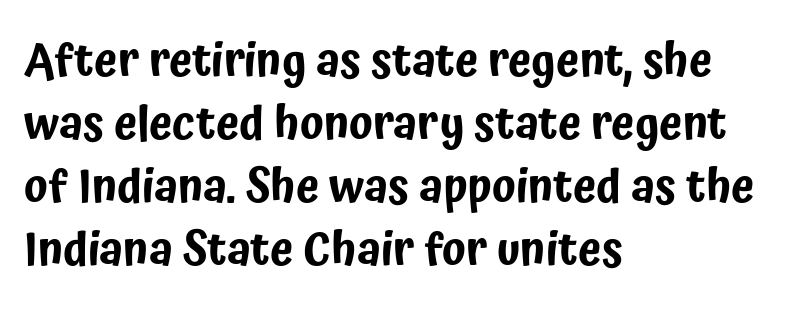
Q: Is the text italic (slanted)? A: No, it is upright.
Q: Is the typeface a serif or a sans-serif typeface? A: Sans-serif.
Q: Is the text underlined? A: No.
Q: How is the paragraph aligned? A: Left-aligned.
Q: Is the spacing between letters normal or unusually wide? A: Normal.
Q: Is the spacing between lines tight, normal or loose? A: Normal.
Q: Width (condensed, normal, or wide)? A: Condensed.
Q: Stroke contrast? A: Low.
Q: x-height? A: Medium.
Q: Monospaced? A: No.
